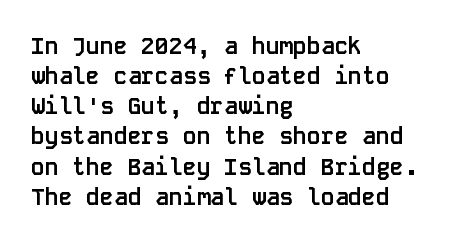
The image shows 23 px bold type, upright; set left-aligned, normal line spacing (1.31x), normal letter spacing, not underlined.
